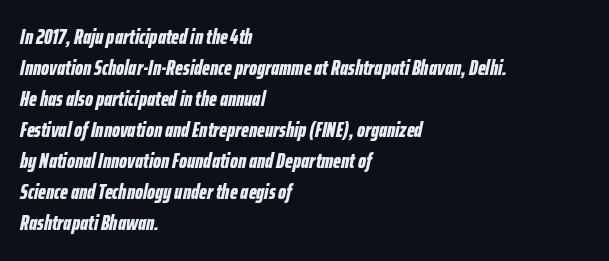
The image shows 21 px bold type, italic (leaning right); set left-aligned, normal line spacing (1.48x), normal letter spacing, not underlined.
